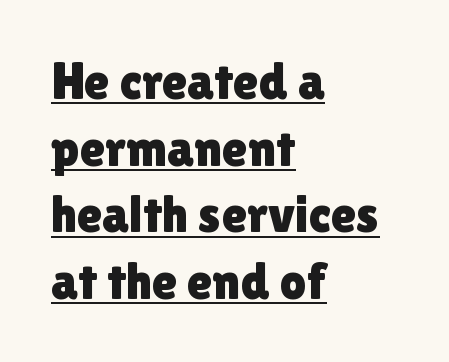
The image shows 52 px sans-serif type, upright; set left-aligned, normal line spacing (1.28x), normal letter spacing, underlined; a medium x-height.
